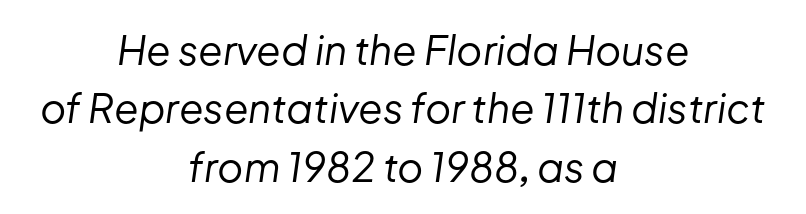
Q: Is the text bold? A: No.
Q: Is the text italic (slanted)? A: Yes, it leans right by about 8 degrees.
Q: Is the text underlined? A: No.
Q: How is the paragraph aligned? A: Centered.
Q: Is the spacing between letters normal or unusually wide? A: Normal.
Q: Is the spacing between lines tight, normal or loose? A: Normal.
Q: Width (condensed, normal, or wide)? A: Normal.
Q: Stroke contrast? A: Low.
Q: x-height? A: Medium.
Q: Monospaced? A: No.
